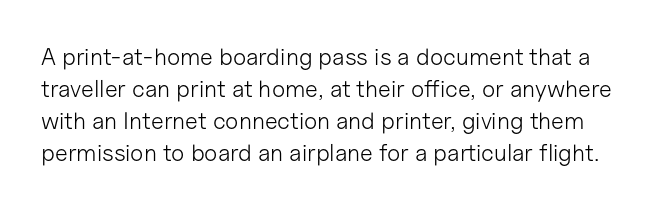
The image shows 24 px text type, upright; set normal line spacing (1.34x), normal letter spacing, not underlined.
